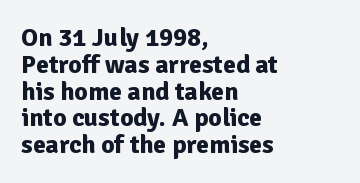
Emphasis by weight is at full strength: bold. Ascenders rise straight up at ninety degrees. Vertical spacing — tight. The passage shown is not underscored anywhere. Typeset ragged right — the left edge is the straight one.
